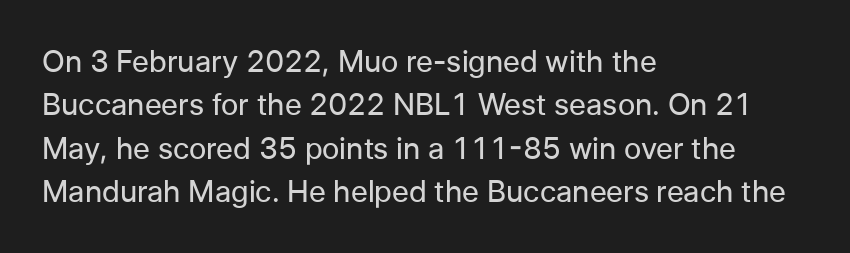
The image shows 30 px regular-weight sans-serif type, upright; set left-aligned, normal line spacing (1.45x), normal letter spacing, not underlined; low stroke contrast and a medium x-height.
